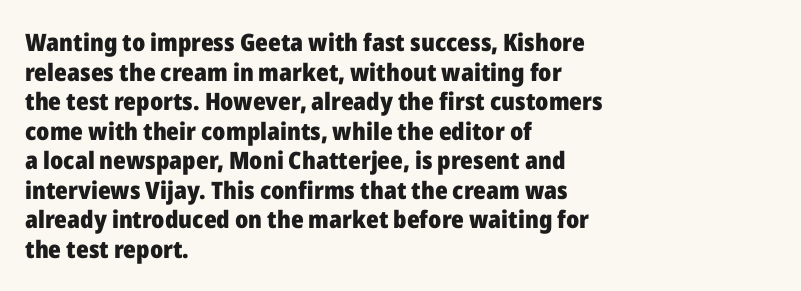
{"italic": "no", "bold": "yes", "underline": "no", "align": "left", "line_spacing_ratio": 1.23, "letter_spacing": "normal", "letter_spacing_em": 0.0, "glyph_px": 24}
